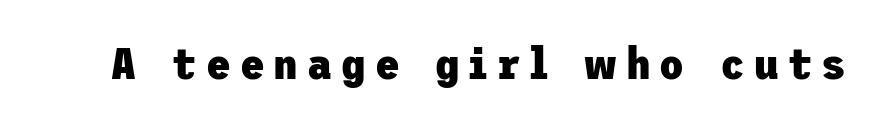
Each glyph is drawn with heavy, bold strokes. Quick note: not italic, upright. Lines of text with bare space underneath. You could only call the tracking loose — the letters float apart.
